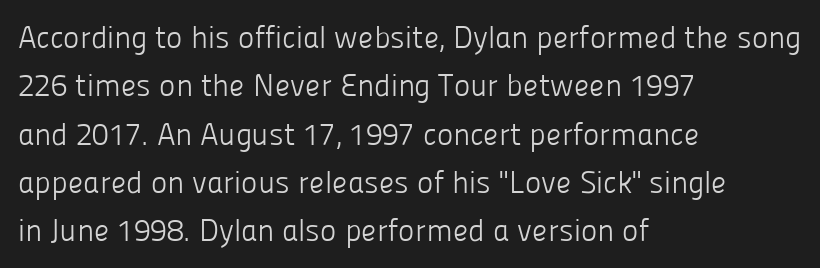
Q: Is the text bold? A: No.
Q: Is the text italic (slanted)? A: No, it is upright.
Q: Is the typeface a serif or a sans-serif typeface? A: Sans-serif.
Q: Is the text underlined? A: No.
Q: How is the paragraph aligned? A: Left-aligned.
Q: Is the spacing between letters normal or unusually wide? A: Normal.
Q: Is the spacing between lines tight, normal or loose? A: Normal.
Q: Width (condensed, normal, or wide)? A: Normal.
Q: Stroke contrast? A: Low.
Q: x-height? A: Medium.
Q: Monospaced? A: No.
